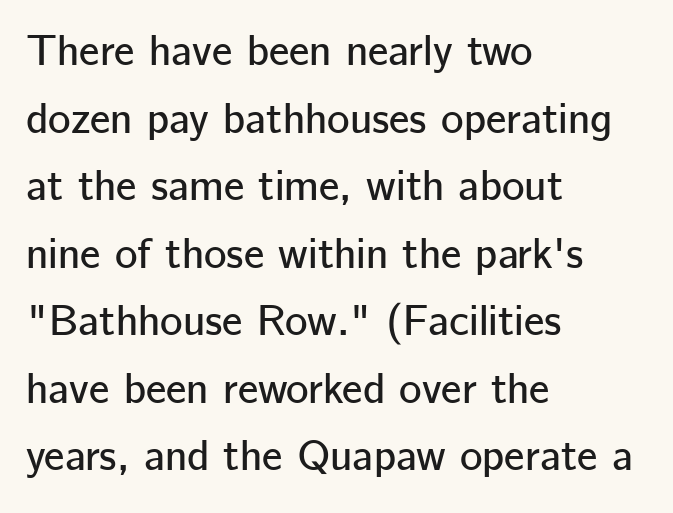
The image shows 43 px sans-serif type, upright; set left-aligned, normal line spacing (1.57x), normal letter spacing, not underlined; low stroke contrast and a medium x-height.
